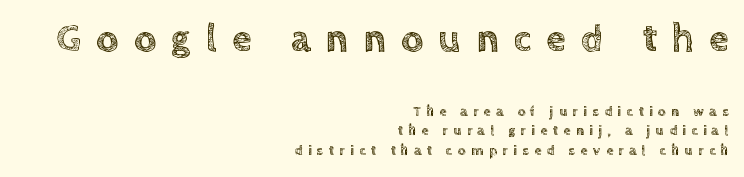
The rendering uses natural spacing where letterforms have individual widths. The block sitting higher on the canvas is the one with enlarged characters. Baseline-to-baseline distance is the conventional proportion of letter height. Ascenders rise straight up at ninety degrees. Caption: multi-line text, flush right, ragged left.
